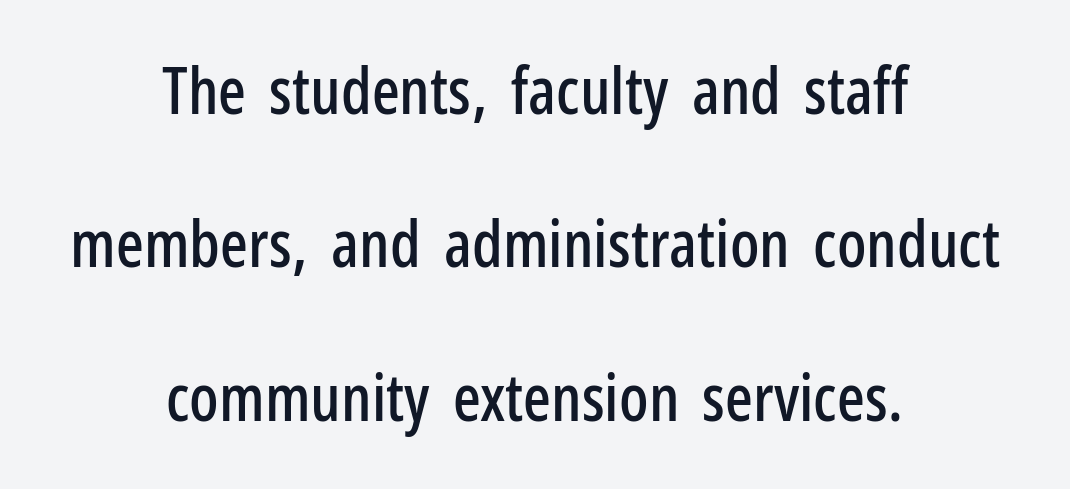
The image shows 65 px condensed sans-serif type, upright; set centered, loose line spacing (2.36x), normal letter spacing, not underlined; low stroke contrast and a medium x-height.
